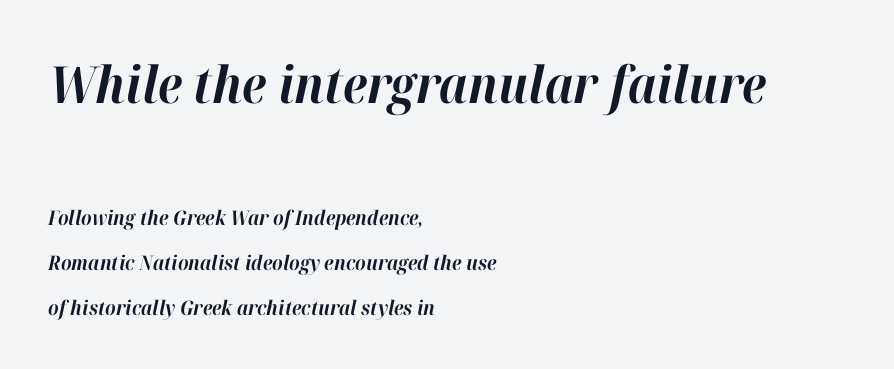
{"italic": "yes", "lean": "right", "slant_degrees": 12, "bold": "yes", "weight": "bold", "width": "normal", "stroke_contrast": "high", "x_height": "medium", "monospaced": "no", "underline": "no", "align": "left", "line_spacing": "loose", "line_spacing_ratio": 2.24, "letter_spacing": "normal", "letter_spacing_em": 0.0, "larger_block": "first", "size_ratio": 2.55, "glyph_px": 51}
